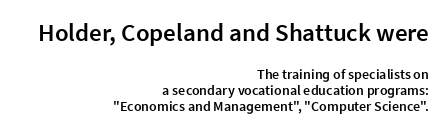
Q: Is the text bold? A: Semi-bold.
Q: Is the text italic (slanted)? A: No, it is upright.
Q: Is the text underlined? A: No.
Q: How is the paragraph aligned? A: Right-aligned.
Q: Is the spacing between letters normal or unusually wide? A: Normal.
Q: Is the spacing between lines tight, normal or loose? A: Tight.
Q: Which block of text is set in a larger size, the first (top) or the second (bottom)? A: The first (top) one.
